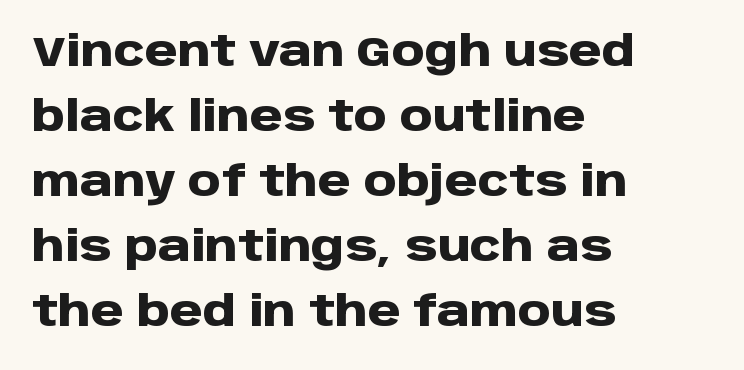
Letters rest on an invisible, unmarked baseline. The designer left line spacing at the default. These lines carry a lot of weight — the face is fully bold. Spacing verdict: proportional, widths tailored to each character.
